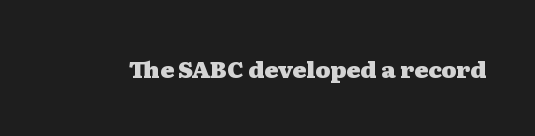
Notice how thick the strokes are: this is what a full bold looks like. In terms of letterspacing, this is plain default setting. The specimen omits any rule beneath the text block's lines. The lettering stays uniformly vertical, giving the passage a roman look.
